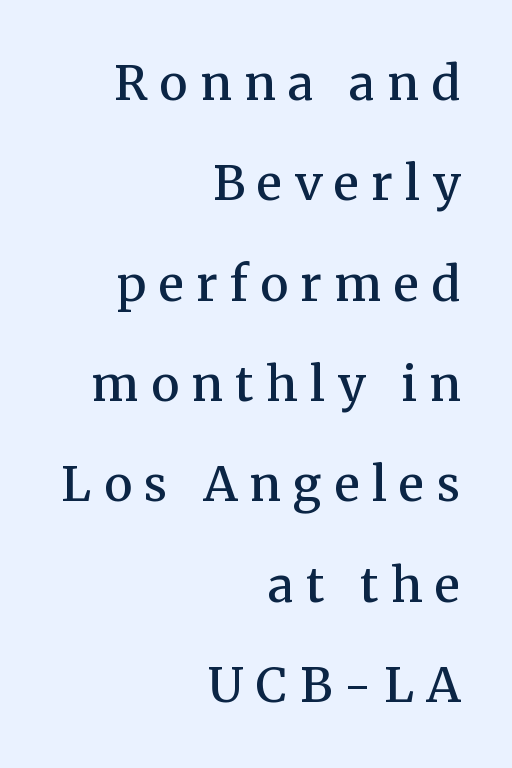
{"serif": "yes", "italic": "no", "bold": "semi", "weight": "semibold", "width": "normal", "stroke_contrast": "medium", "x_height": "medium", "monospaced": "no", "underline": "no", "align": "right", "line_spacing": "loose", "line_spacing_ratio": 2.09, "letter_spacing": "wide", "letter_spacing_em": 0.26, "glyph_px": 48}
